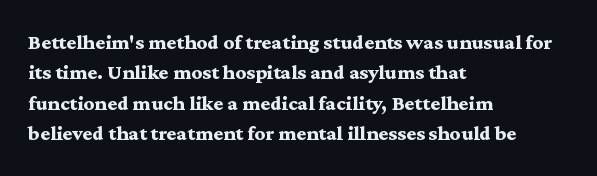
The image shows 21 px bold type, upright; set left-aligned, normal line spacing (1.45x), normal letter spacing, not underlined.
